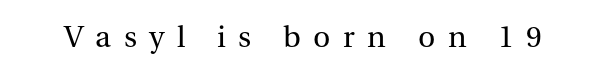
Q: Is the text bold? A: No.
Q: Is the text italic (slanted)? A: No, it is upright.
Q: Is the typeface a serif or a sans-serif typeface? A: Serif.
Q: Is the text underlined? A: No.
Q: Is the spacing between letters normal or unusually wide? A: Unusually wide.
Q: Width (condensed, normal, or wide)? A: Normal.
Q: Stroke contrast? A: Medium.
Q: x-height? A: Medium.
Q: Monospaced? A: No.
